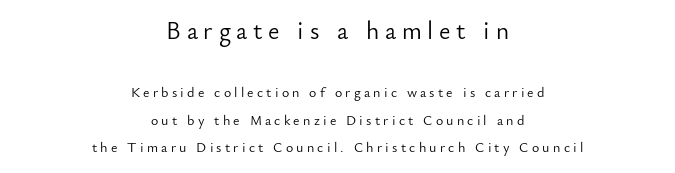
The image shows 25 px text type, upright; set centered, loose line spacing (1.94x), unusually wide letter spacing (+0.23 em), not underlined; the first (top) block is 1.79x larger.
